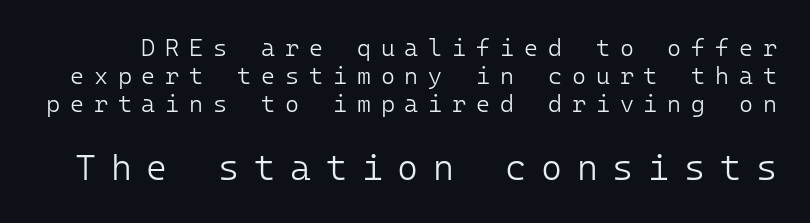
The image shows 36 px light sans-serif type, upright; set line spacing 1.17x, unusually wide letter spacing (+0.41 em), not underlined; the second (bottom) block is 1.5x larger; low stroke contrast and a medium x-height.
